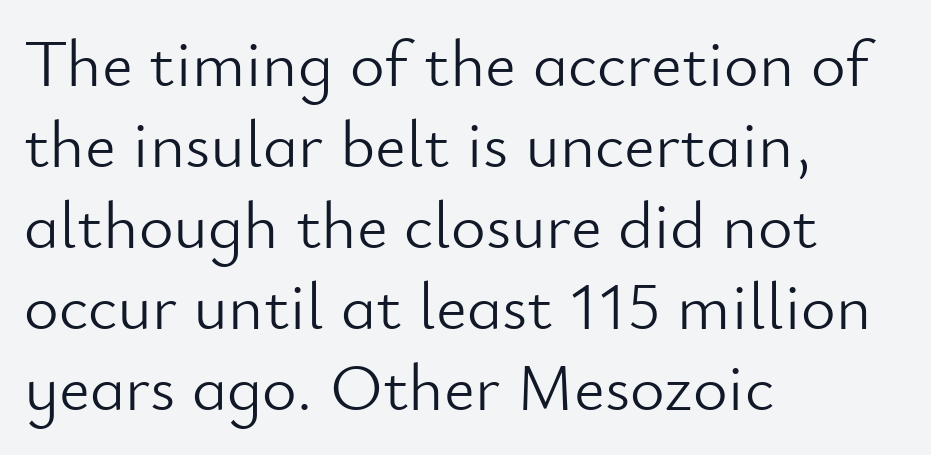
Q: Is the text bold? A: No.
Q: Is the text italic (slanted)? A: No, it is upright.
Q: Is the typeface a serif or a sans-serif typeface? A: Sans-serif.
Q: Is the text underlined? A: No.
Q: How is the paragraph aligned? A: Left-aligned.
Q: Is the spacing between letters normal or unusually wide? A: Normal.
Q: Width (condensed, normal, or wide)? A: Normal.
Q: Stroke contrast? A: Low.
Q: x-height? A: Small.
Q: Monospaced? A: No.
